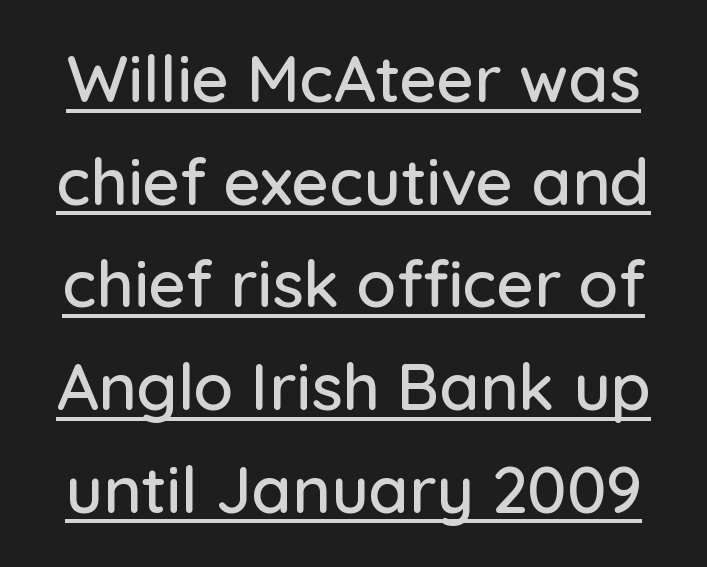
Q: Is the text italic (slanted)? A: No, it is upright.
Q: Is the typeface a serif or a sans-serif typeface? A: Sans-serif.
Q: Is the text underlined? A: Yes.
Q: Is the spacing between letters normal or unusually wide? A: Normal.
Q: Is the spacing between lines tight, normal or loose? A: Normal.
Q: Width (condensed, normal, or wide)? A: Normal.
Q: Stroke contrast? A: Low.
Q: x-height? A: Medium.
Q: Monospaced? A: No.
